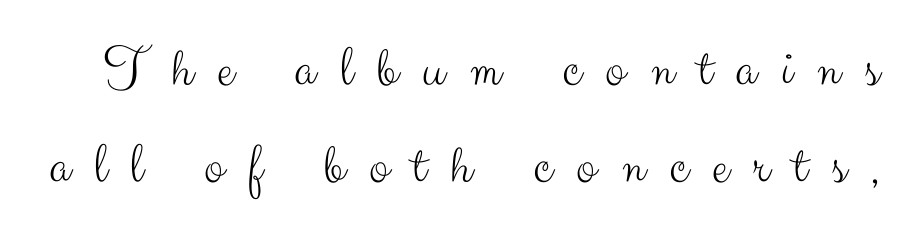
A typesetter would call this leading conventional body-copy spacing. Unlike a traditional serif, this face leaves its strokes unadorned. Spacing between characters has been opened up far beyond the box default. No chunkiness to these letters — they're not bold. Check the space under the baseline: it is left empty. These lines are rendered in a variable-pitch font.
